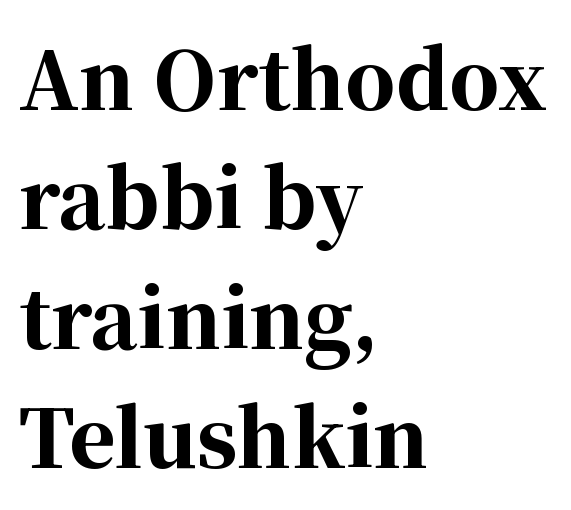
There is no visible air inserted between adjacent glyphs. The typography opts for an upright posture over an oblique one. Line starts are locked; line ends wander. The rendering shows small feet on the letterforms — a serif design. The face used here is proportionally spaced, like ordinary book or web type.
